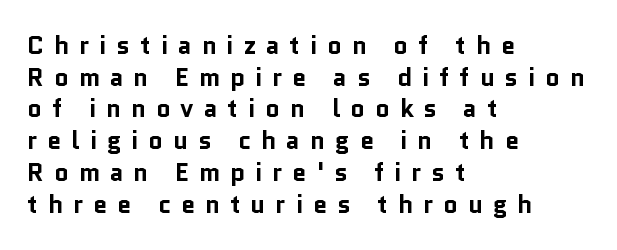
The image shows 25 px bold type, upright; set left-aligned, normal line spacing (1.27x), unusually wide letter spacing (+0.4 em), not underlined.
